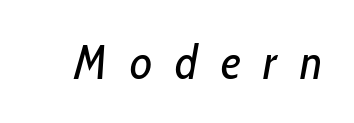
The image shows 48 px regular-weight, condensed type, italic (leaning right); set unusually wide letter spacing (+0.48 em), not underlined; low stroke contrast and a medium x-height.
